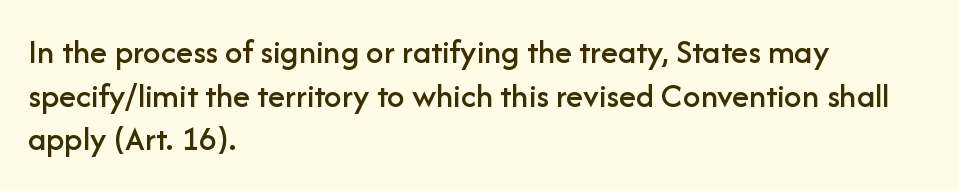
Where is the straight margin? On the left. The typeface chosen for these lines omits serifs. Underlining? Definitely not there. Each letter keeps its own natural width here, so spacing adapts to shape.
